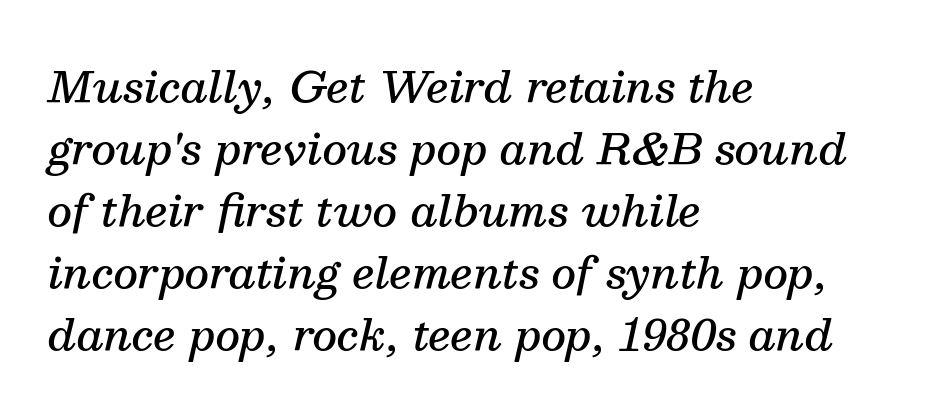
Q: Is the text bold? A: Semi-bold.
Q: Is the text italic (slanted)? A: Yes, it leans right by about 13 degrees.
Q: Is the typeface a serif or a sans-serif typeface? A: Serif.
Q: Is the text underlined? A: No.
Q: How is the paragraph aligned? A: Left-aligned.
Q: Is the spacing between letters normal or unusually wide? A: Normal.
Q: Is the spacing between lines tight, normal or loose? A: Normal.
Q: Width (condensed, normal, or wide)? A: Normal.
Q: Stroke contrast? A: Medium.
Q: x-height? A: Medium.
Q: Monospaced? A: No.
